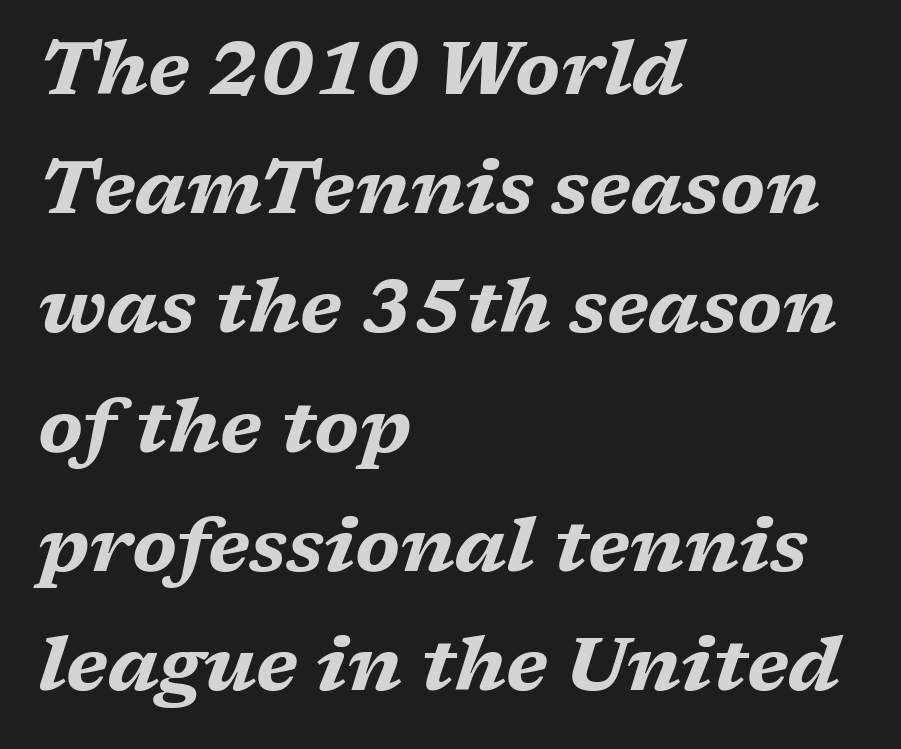
All the whitespace from short lines collects on the right. The letters advance in unequal steps, a hallmark of proportional type. The letters are slanted; this is an italic face. Honestly, there is no underline to notice here at all. The letters are bold, with thick, heavy strokes. There is no visible air inserted between adjacent glyphs.
